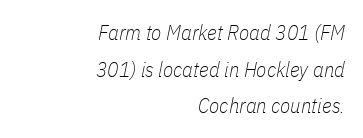
{"italic": "yes", "lean": "right", "slant_degrees": 11, "bold": "no", "underline": "no", "align": "right", "line_spacing_ratio": 1.75, "letter_spacing": "normal", "letter_spacing_em": 0.0, "glyph_px": 21}
